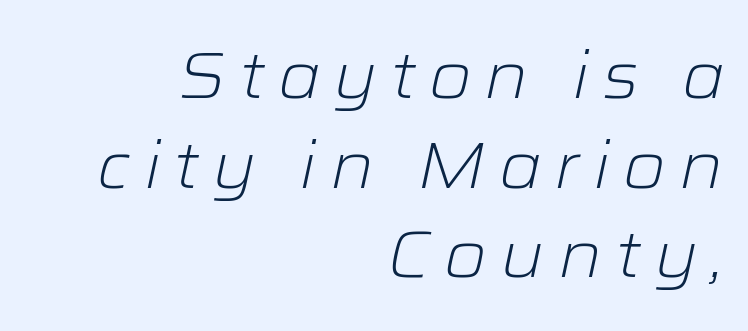
{"italic": "yes", "lean": "right", "slant_degrees": 12, "bold": "no", "weight": "light", "width": "wide", "stroke_contrast": "low", "x_height": "medium", "monospaced": "no", "underline": "no", "align": "right", "line_spacing": "normal", "line_spacing_ratio": 1.38, "letter_spacing": "wide", "letter_spacing_em": 0.2, "glyph_px": 65}
